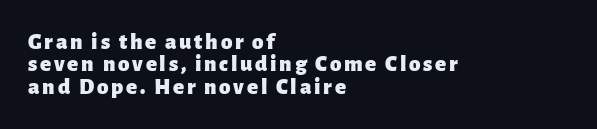
Each glyph is drawn with heavy, bold strokes. In terms of posture, this sample is upright. Regarding leading, the lines here are crowded together. Quick note: underline off. A student would call this left alignment; a typographer would say flush left, rag right.
